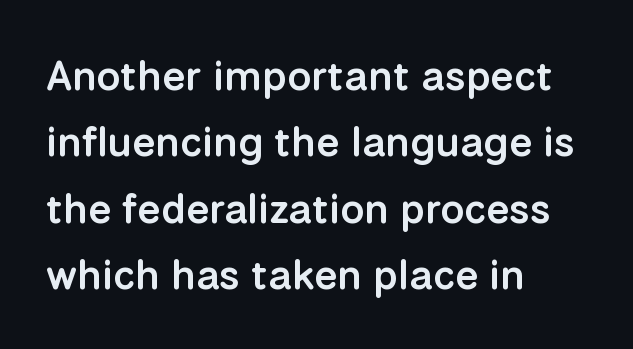
{"serif": "no", "italic": "no", "bold": "semi", "weight": "semibold", "width": "normal", "stroke_contrast": "low", "x_height": "medium", "monospaced": "no", "underline": "no", "align": "left", "line_spacing": "normal", "line_spacing_ratio": 1.58, "letter_spacing": "normal", "letter_spacing_em": 0.0, "glyph_px": 42}
